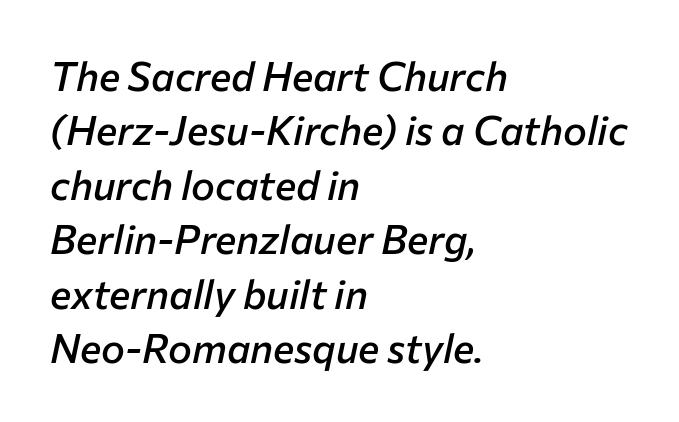
{"italic": "yes", "lean": "right", "slant_degrees": 12, "bold": "semi", "weight": "semibold", "width": "normal", "stroke_contrast": "low", "x_height": "medium", "monospaced": "no", "underline": "no", "align": "left", "line_spacing": "normal", "line_spacing_ratio": 1.36, "letter_spacing": "normal", "letter_spacing_em": 0.0, "glyph_px": 40}
